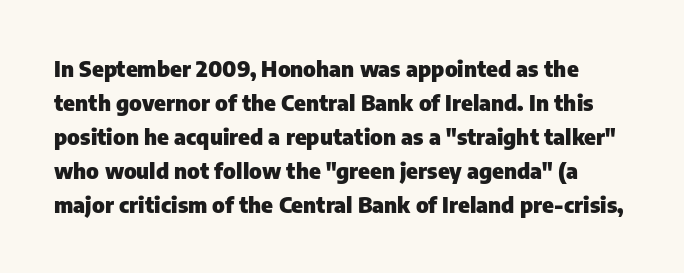
The passage shown is emphatically bold. The type is set solid horizontally, with unmodified tracking. Check the space under the baseline: it is left empty. Quick note: not italic, upright.
